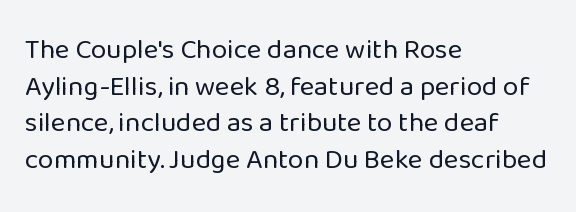
The image shows 28 px regular-weight sans-serif type, upright; set left-aligned, normal line spacing (1.31x), normal letter spacing, not underlined; low stroke contrast and a medium x-height.
